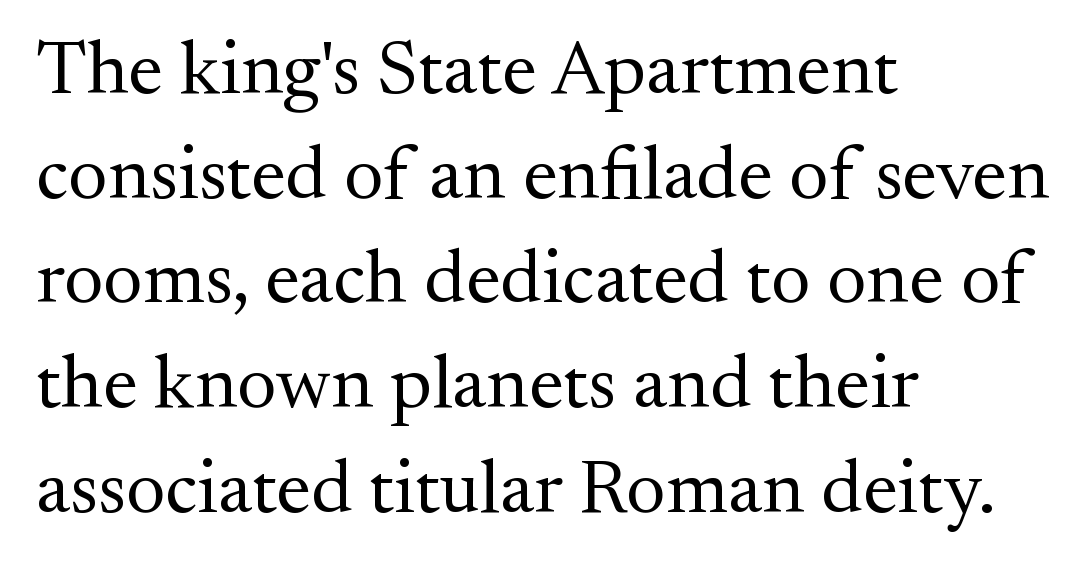
Q: Is the text bold? A: No.
Q: Is the text italic (slanted)? A: No, it is upright.
Q: Is the typeface a serif or a sans-serif typeface? A: Serif.
Q: Is the text underlined? A: No.
Q: How is the paragraph aligned? A: Left-aligned.
Q: Is the spacing between letters normal or unusually wide? A: Normal.
Q: Is the spacing between lines tight, normal or loose? A: Normal.
Q: Width (condensed, normal, or wide)? A: Normal.
Q: Stroke contrast? A: Medium.
Q: x-height? A: Small.
Q: Monospaced? A: No.
